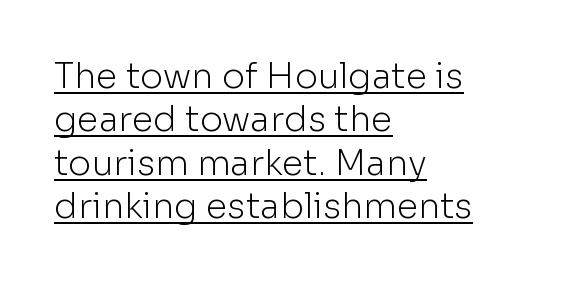
The image shows 35 px light sans-serif type, upright; set left-aligned, line spacing 1.24x, normal letter spacing, underlined; low stroke contrast and a medium x-height.
